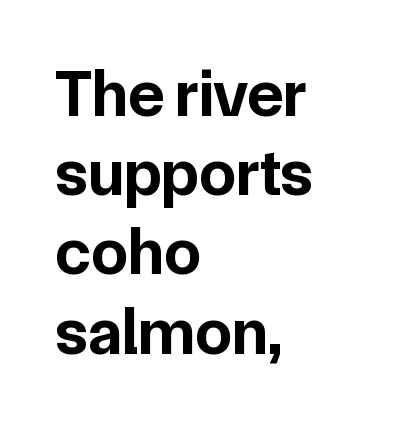
{"serif": "no", "italic": "no", "bold": "yes", "weight": "bold", "width": "normal", "stroke_contrast": "low", "x_height": "medium", "monospaced": "no", "underline": "no", "align": "left", "line_spacing_ratio": 1.2, "letter_spacing": "normal", "letter_spacing_em": 0.0, "glyph_px": 66}
